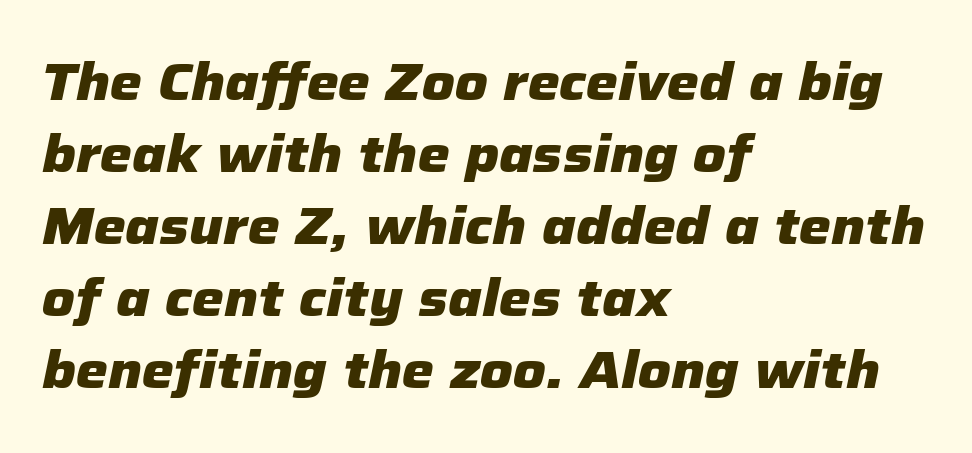
Q: Is the text bold? A: Yes.
Q: Is the text italic (slanted)? A: Yes, it leans right by about 12 degrees.
Q: Is the text underlined? A: No.
Q: How is the paragraph aligned? A: Left-aligned.
Q: Is the spacing between letters normal or unusually wide? A: Normal.
Q: Is the spacing between lines tight, normal or loose? A: Normal.
Q: Width (condensed, normal, or wide)? A: Normal.
Q: Stroke contrast? A: Low.
Q: x-height? A: Medium.
Q: Monospaced? A: No.
